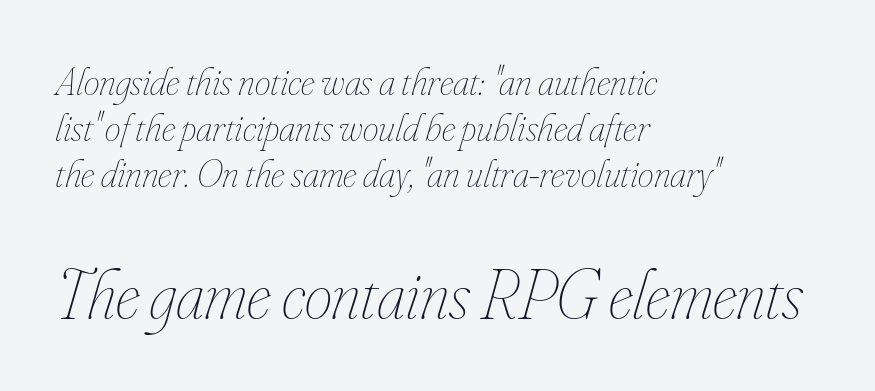
{"italic": "yes", "lean": "right", "slant_degrees": 16, "bold": "no", "weight": "thin", "width": "condensed", "stroke_contrast": "low", "x_height": "small", "monospaced": "no", "underline": "no", "align": "left", "line_spacing": "tight", "line_spacing_ratio": 1.15, "letter_spacing": "normal", "letter_spacing_em": 0.0, "larger_block": "second", "size_ratio": 1.75, "glyph_px": 70}
